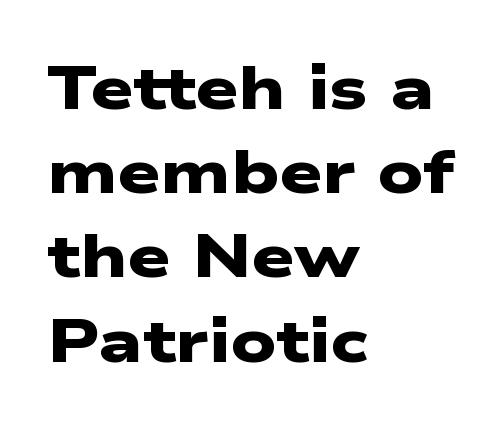
Strokes here are thick enough to call this a true bold. This sample has the flowing, uneven cadence of proportional lettering. Lines of text with bare space underneath. A typesetter would label this face a sans. The compositor pushed each line to the left boundary. The designer left line spacing at the default.
